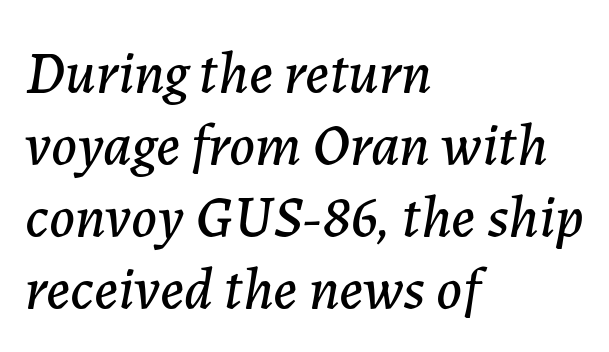
Q: Is the text italic (slanted)? A: Yes, it leans right by about 7 degrees.
Q: Is the text underlined? A: No.
Q: How is the paragraph aligned? A: Left-aligned.
Q: Is the spacing between letters normal or unusually wide? A: Normal.
Q: Width (condensed, normal, or wide)? A: Normal.
Q: Stroke contrast? A: Low.
Q: x-height? A: Medium.
Q: Monospaced? A: No.
